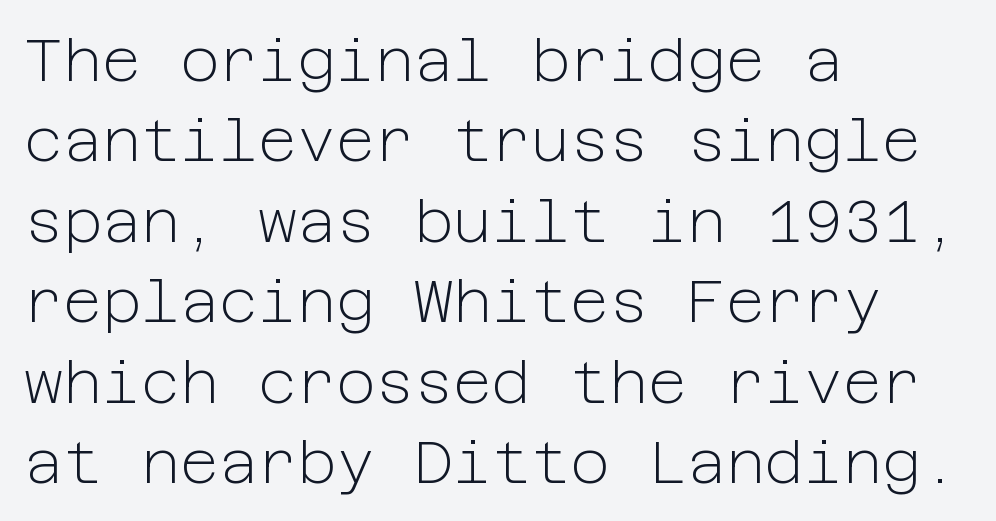
Q: Is the text bold? A: No.
Q: Is the text italic (slanted)? A: No, it is upright.
Q: Is the typeface a serif or a sans-serif typeface? A: Sans-serif.
Q: Is the text underlined? A: No.
Q: How is the paragraph aligned? A: Left-aligned.
Q: Is the spacing between letters normal or unusually wide? A: Normal.
Q: Is the spacing between lines tight, normal or loose? A: Normal.
Q: Width (condensed, normal, or wide)? A: Normal.
Q: Stroke contrast? A: Low.
Q: x-height? A: Medium.
